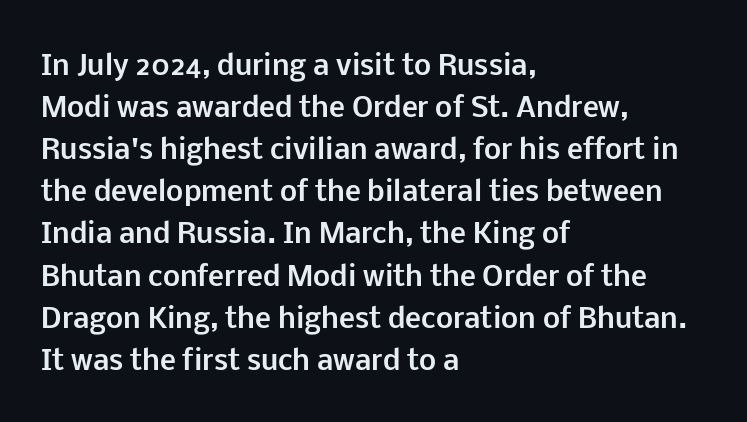
Nothing unusual about the tracking: characters are spaced as the font intends. Layout note: lines flush left. Does the lettering tilt? It doesn't — this is upright. The characters look thick and weighty, a clear bold. If you measured baseline to baseline, you'd find a middling distance. Underlining? Definitely not there.
